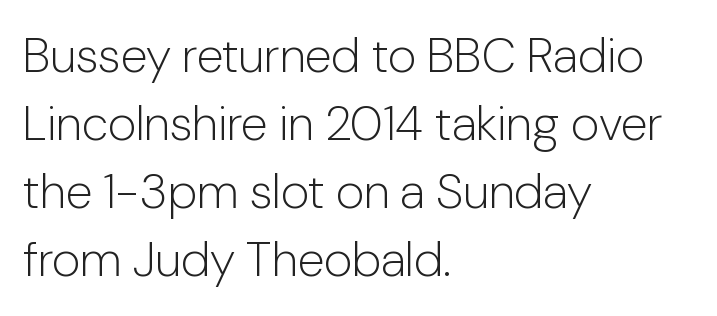
The passage shown has conventional tracking throughout. Note: no serifs on the glyphs. The baseline area is clear. The lettering holds an erect, upright posture throughout. The font is comparable to plain body text, perhaps lighter. Leftover space on each line is placed entirely after the last word.
